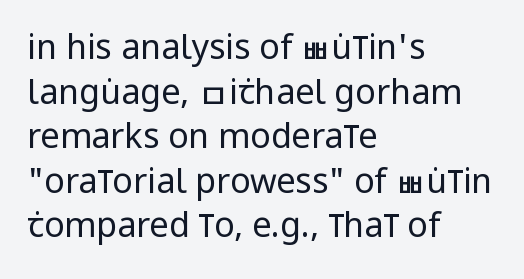
The image shows 34 px regular-weight, condensed sans-serif type, upright; set left-aligned, normal line spacing (1.31x), normal letter spacing, not underlined; low stroke contrast and a large x-height.
